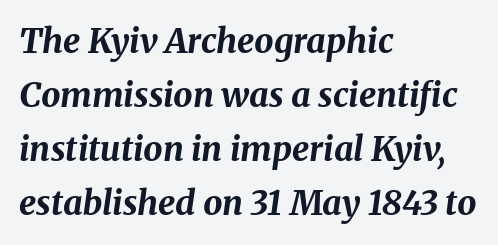
The glyphs have the mass of a bold cut. A typesetter would call this proportional, since set widths differ per character. The lettering tilts uniformly, giving the passage an italic look. The passage is arranged the way most books set body copy — flush left. Caption: standard tracking, unaltered.
